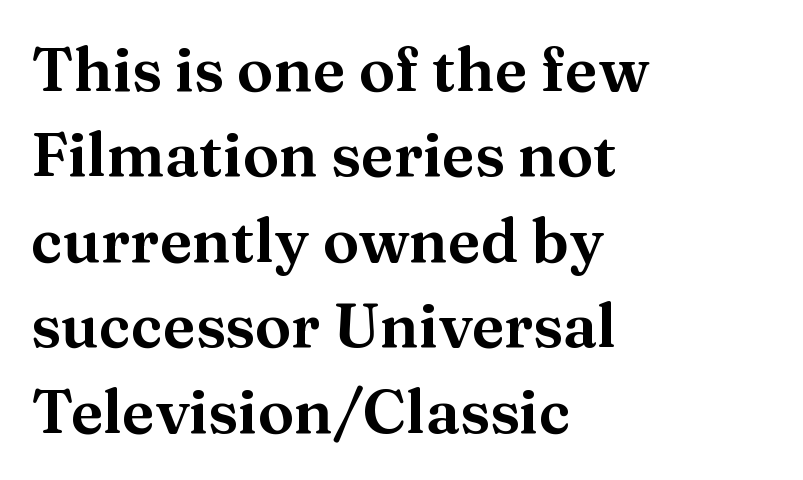
The image shows 61 px serif type, upright; set left-aligned, normal line spacing (1.4x), normal letter spacing, not underlined; medium stroke contrast and a medium x-height.
